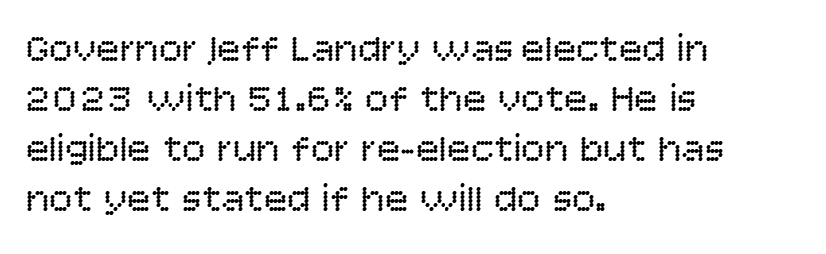
Q: Is the text bold? A: No.
Q: Is the text italic (slanted)? A: No, it is upright.
Q: Is the typeface a serif or a sans-serif typeface? A: Sans-serif.
Q: Is the text underlined? A: No.
Q: How is the paragraph aligned? A: Left-aligned.
Q: Is the spacing between letters normal or unusually wide? A: Normal.
Q: Is the spacing between lines tight, normal or loose? A: Normal.
Q: Width (condensed, normal, or wide)? A: Normal.
Q: Stroke contrast? A: Low.
Q: x-height? A: Large.
Q: Monospaced? A: No.
